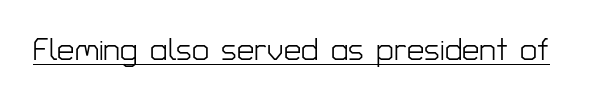
Does a line run under the words? Yes, clearly. Words appear dense and cohesive because spacing is normal. Note the varied advance widths — an 'i' is clearly narrower than an 'm'. No feet cap the strokes, marking this as sans-serif type.
